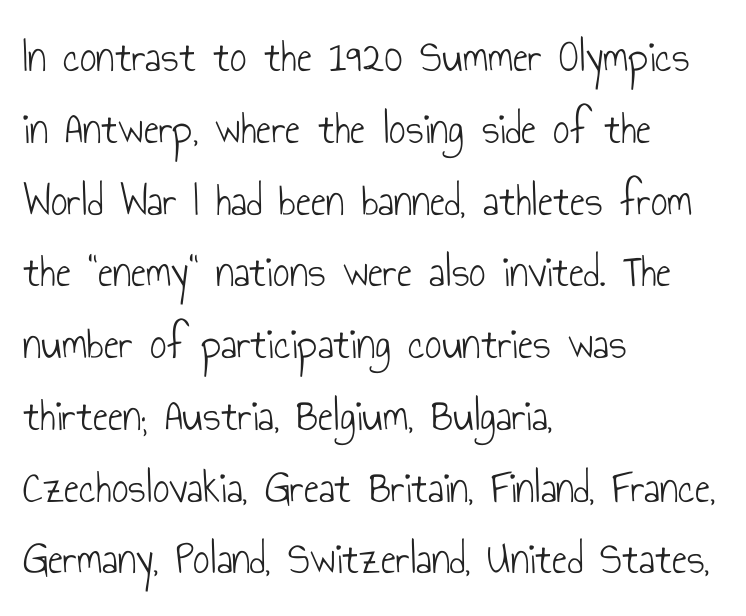
Q: Is the text bold? A: No.
Q: Is the text italic (slanted)? A: No, it is upright.
Q: Is the typeface a serif or a sans-serif typeface? A: Sans-serif.
Q: Is the text underlined? A: No.
Q: How is the paragraph aligned? A: Left-aligned.
Q: Is the spacing between letters normal or unusually wide? A: Normal.
Q: Is the spacing between lines tight, normal or loose? A: Normal.
Q: Width (condensed, normal, or wide)? A: Condensed.
Q: Stroke contrast? A: Low.
Q: x-height? A: Small.
Q: Monospaced? A: No.
